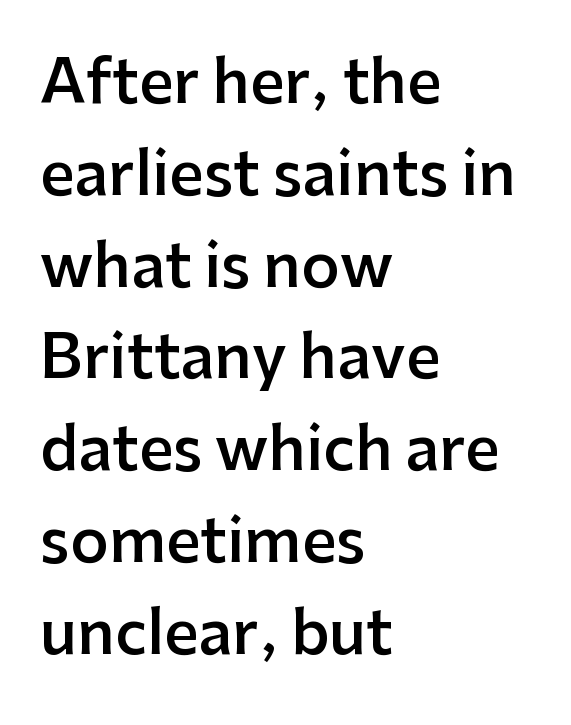
Q: Is the text bold? A: Semi-bold.
Q: Is the text italic (slanted)? A: No, it is upright.
Q: Is the typeface a serif or a sans-serif typeface? A: Sans-serif.
Q: Is the text underlined? A: No.
Q: How is the paragraph aligned? A: Left-aligned.
Q: Is the spacing between letters normal or unusually wide? A: Normal.
Q: Is the spacing between lines tight, normal or loose? A: Normal.
Q: Width (condensed, normal, or wide)? A: Normal.
Q: Stroke contrast? A: Low.
Q: x-height? A: Medium.
Q: Monospaced? A: No.
